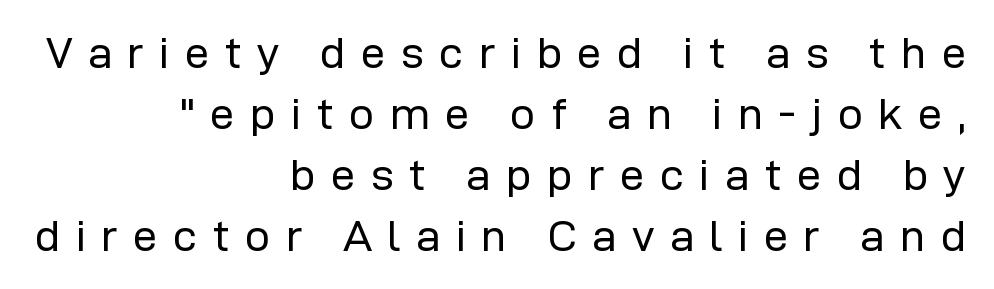
The image shows 44 px regular-weight sans-serif type, upright; set right-aligned, normal line spacing (1.39x), unusually wide letter spacing (+0.35 em), not underlined; low stroke contrast and a medium x-height.
